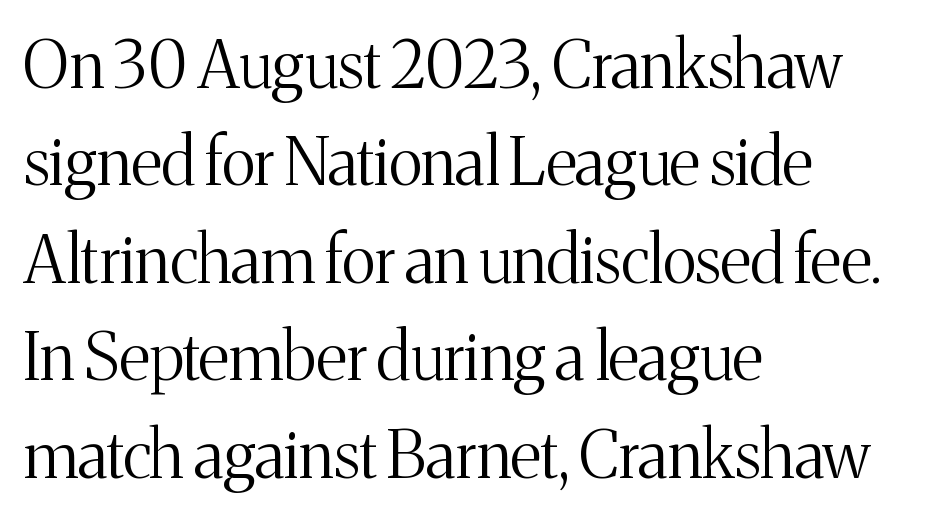
The image shows 65 px light serif type, upright; set left-aligned, normal line spacing (1.5x), normal letter spacing, not underlined; medium stroke contrast and a medium x-height.
